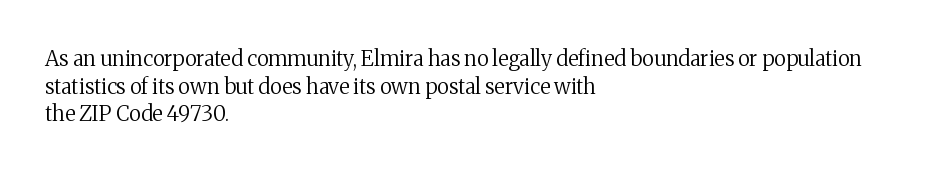
Q: Is the text bold? A: No.
Q: Is the text italic (slanted)? A: No, it is upright.
Q: Is the text underlined? A: No.
Q: How is the paragraph aligned? A: Left-aligned.
Q: Is the spacing between letters normal or unusually wide? A: Normal.
Q: Is the spacing between lines tight, normal or loose? A: Normal.
